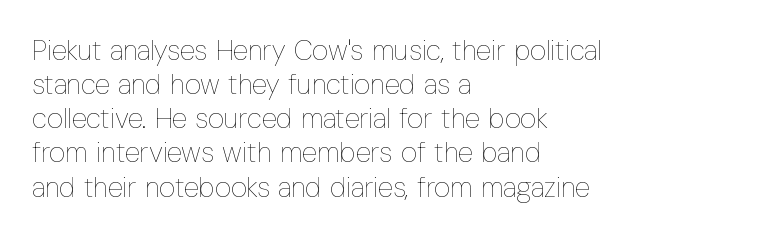
{"italic": "no", "bold": "no", "weight": "thin", "width": "condensed", "stroke_contrast": "low", "x_height": "medium", "monospaced": "no", "underline": "no", "align": "left", "line_spacing_ratio": 1.22, "letter_spacing": "normal", "letter_spacing_em": 0.0, "glyph_px": 28}
